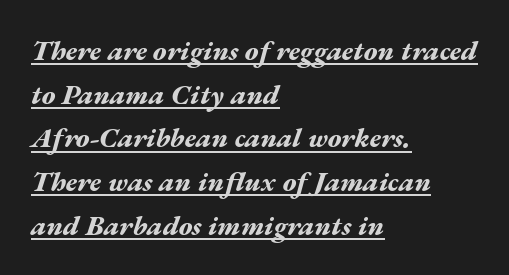
A rule runs beneath these lines of type. The face used here is proportionally spaced, like ordinary book or web type. Baseline-to-baseline distance is the conventional proportion of letter height. The font is running at its bold setting.
